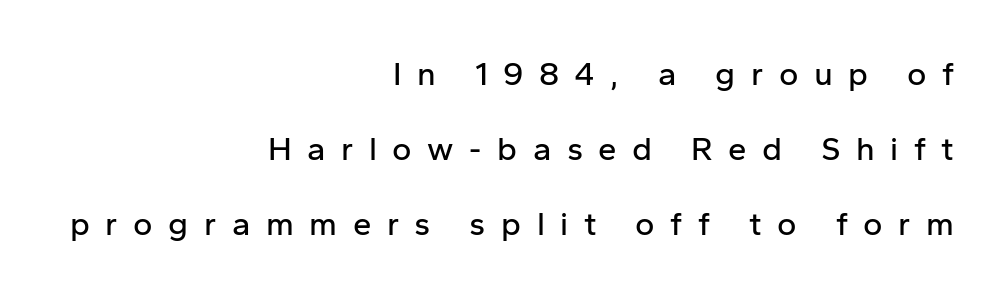
Q: Is the text italic (slanted)? A: No, it is upright.
Q: Is the typeface a serif or a sans-serif typeface? A: Sans-serif.
Q: Is the text underlined? A: No.
Q: How is the paragraph aligned? A: Right-aligned.
Q: Is the spacing between letters normal or unusually wide? A: Unusually wide.
Q: Is the spacing between lines tight, normal or loose? A: Loose.
Q: Width (condensed, normal, or wide)? A: Normal.
Q: Stroke contrast? A: Low.
Q: x-height? A: Medium.
Q: Monospaced? A: No.
